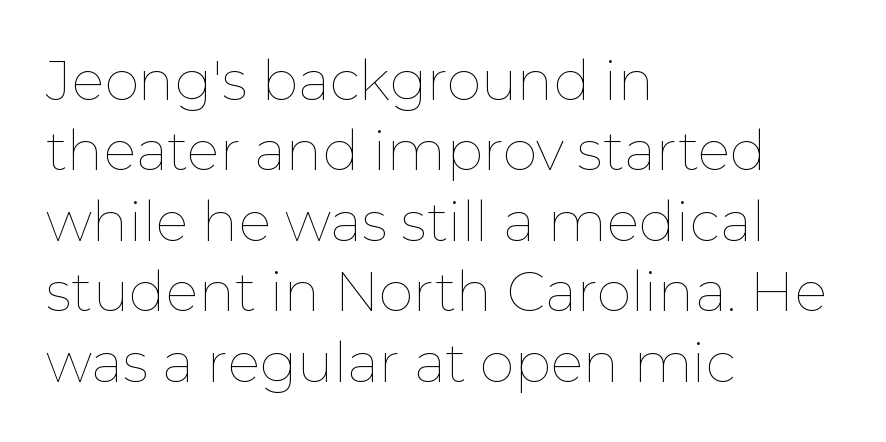
{"italic": "no", "bold": "no", "weight": "thin", "width": "normal", "stroke_contrast": "low", "x_height": "medium", "monospaced": "no", "underline": "no", "align": "left", "line_spacing": "normal", "line_spacing_ratio": 1.28, "letter_spacing": "normal", "letter_spacing_em": 0.0, "glyph_px": 55}
